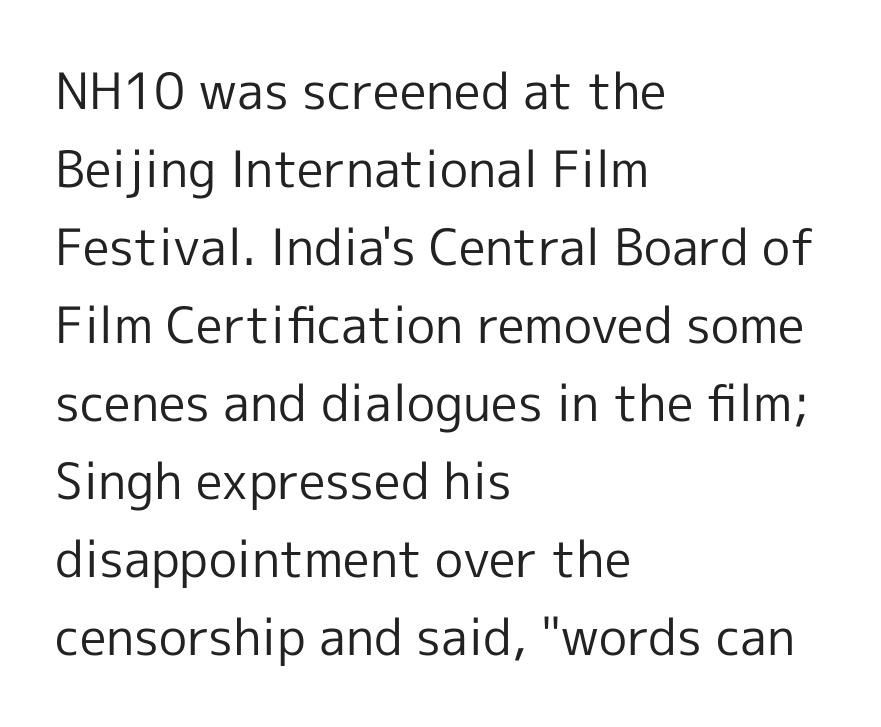
{"serif": "no", "italic": "no", "bold": "no", "weight": "regular", "width": "normal", "x_height": "medium", "monospaced": "no", "underline": "no", "align": "left", "line_spacing": "normal", "line_spacing_ratio": 1.56, "letter_spacing": "normal", "letter_spacing_em": 0.0, "glyph_px": 50}
